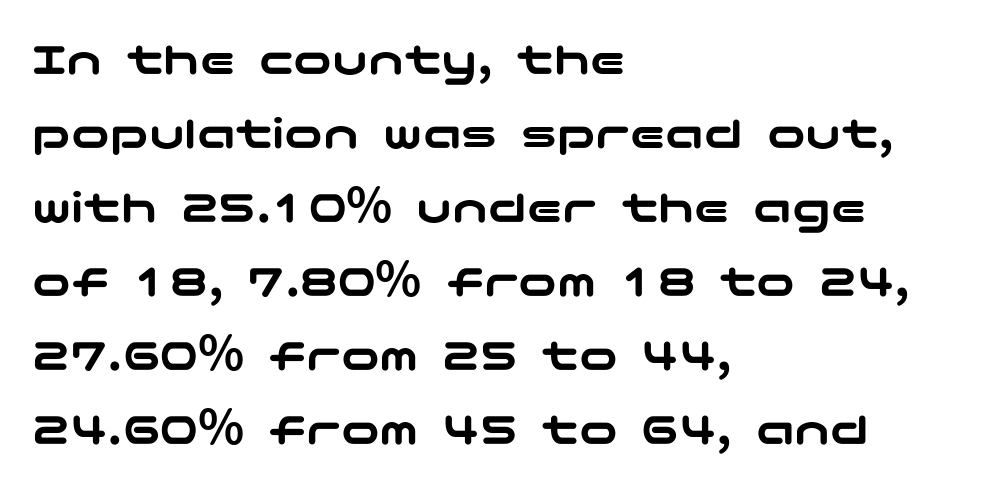
{"serif": "no", "italic": "no", "width": "wide", "stroke_contrast": "low", "x_height": "medium", "underline": "no", "align": "left", "line_spacing": "normal", "line_spacing_ratio": 1.54, "letter_spacing": "normal", "letter_spacing_em": 0.0, "glyph_px": 48}
